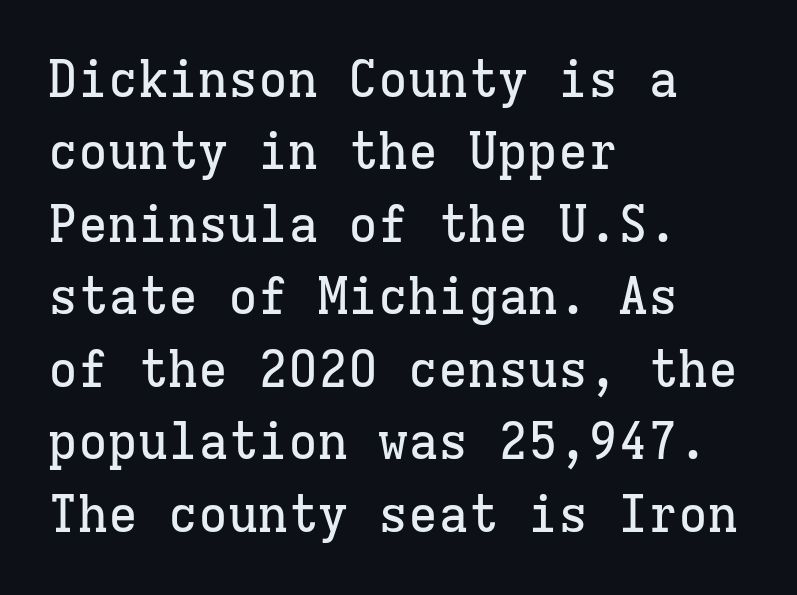
{"serif": "yes", "italic": "no", "width": "normal", "stroke_contrast": "low", "x_height": "medium", "monospaced": "yes", "underline": "no", "align": "left", "line_spacing": "normal", "line_spacing_ratio": 1.45, "letter_spacing": "normal", "letter_spacing_em": 0.0, "glyph_px": 50}
